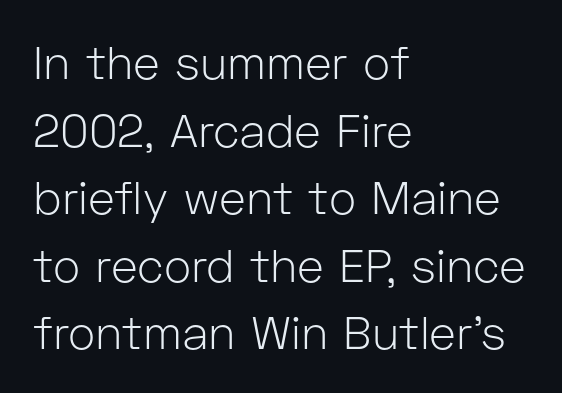
The image shows 46 px light sans-serif type, upright; set left-aligned, normal line spacing (1.47x), normal letter spacing, not underlined; low stroke contrast and a medium x-height.
